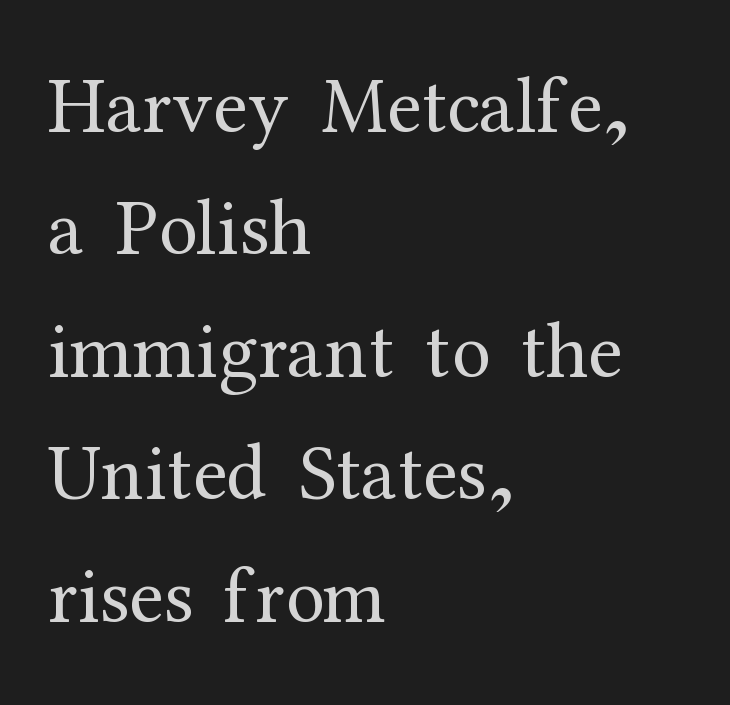
{"serif": "yes", "italic": "no", "bold": "no", "weight": "regular", "width": "normal", "stroke_contrast": "medium", "x_height": "medium", "monospaced": "no", "underline": "no", "align": "left", "line_spacing": "normal", "line_spacing_ratio": 1.55, "letter_spacing": "normal", "letter_spacing_em": 0.0, "glyph_px": 79}
